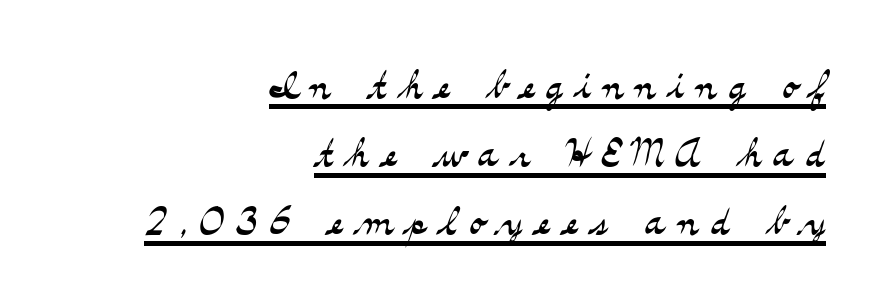
Q: Is the text bold? A: No.
Q: Is the text italic (slanted)? A: Yes.
Q: Is the typeface a serif or a sans-serif typeface? A: Serif.
Q: Is the text underlined? A: Yes.
Q: How is the paragraph aligned? A: Right-aligned.
Q: Is the spacing between letters normal or unusually wide? A: Unusually wide.
Q: Is the spacing between lines tight, normal or loose? A: Normal.
Q: Width (condensed, normal, or wide)? A: Wide.
Q: Stroke contrast? A: Medium.
Q: x-height? A: Small.
Q: Monospaced? A: No.
